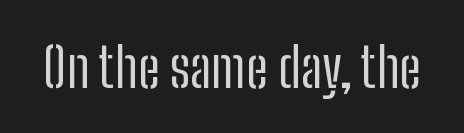
The image shows 55 px regular-weight, condensed sans-serif type, upright; set normal letter spacing, not underlined; low stroke contrast and a medium x-height.
